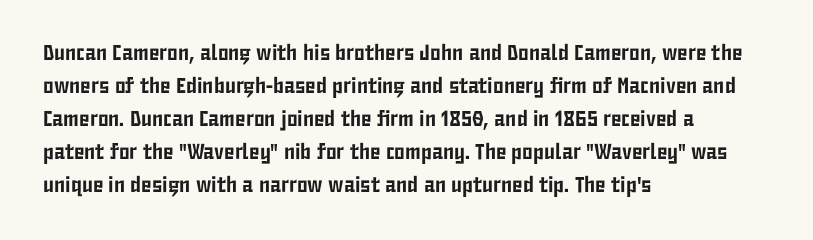
Q: Is the text italic (slanted)? A: No, it is upright.
Q: Is the text underlined? A: No.
Q: How is the paragraph aligned? A: Left-aligned.
Q: Is the spacing between letters normal or unusually wide? A: Normal.
Q: Is the spacing between lines tight, normal or loose? A: Normal.
